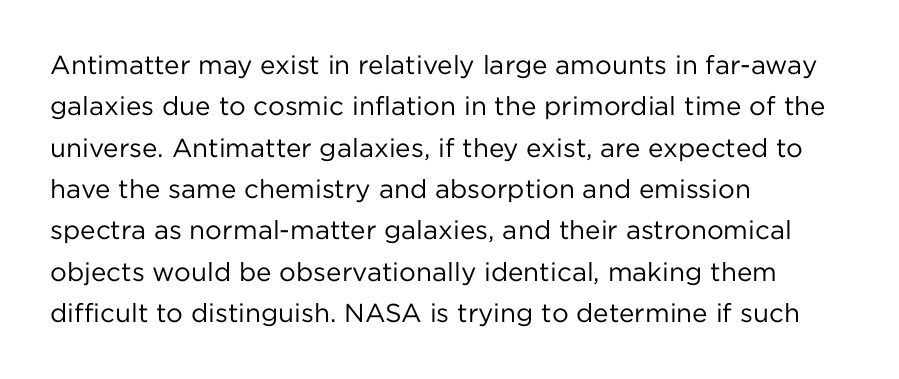
The image shows 26 px text type, upright; set left-aligned, normal line spacing (1.59x), normal letter spacing, not underlined.
